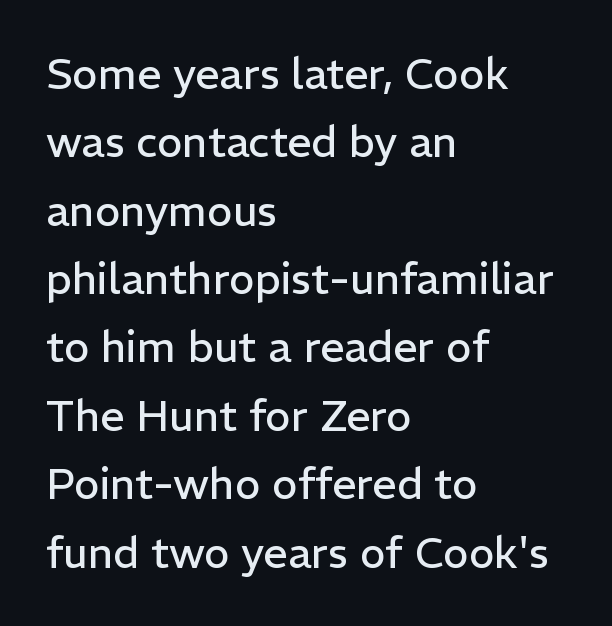
The image shows 43 px regular-weight sans-serif type, upright; set left-aligned, normal line spacing (1.59x), normal letter spacing, not underlined; low stroke contrast and a medium x-height.
